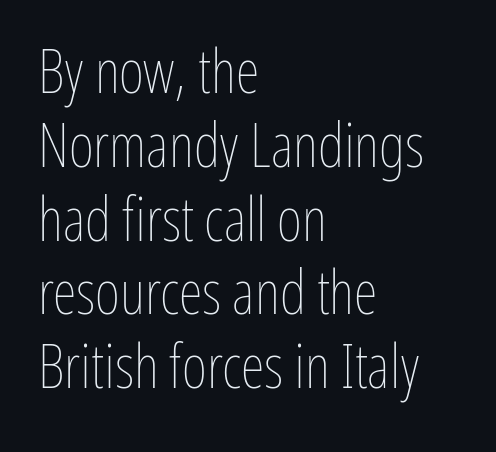
The passage shown is not bold in any degree. The tracking reads as untouched default to a designer's eye. Reading down the block, your eye returns to a fixed left position each line. Proportional: the letters do not fall into vertical columns.
